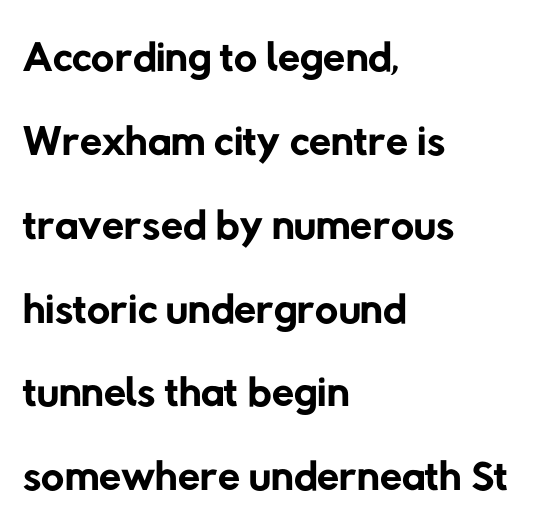
{"serif": "no", "bold": "no", "weight": "regular", "width": "normal", "stroke_contrast": "low", "x_height": "medium", "monospaced": "no", "underline": "no", "align": "left", "line_spacing": "normal", "line_spacing_ratio": 1.31, "letter_spacing": "normal", "letter_spacing_em": 0.0, "glyph_px": 64}
